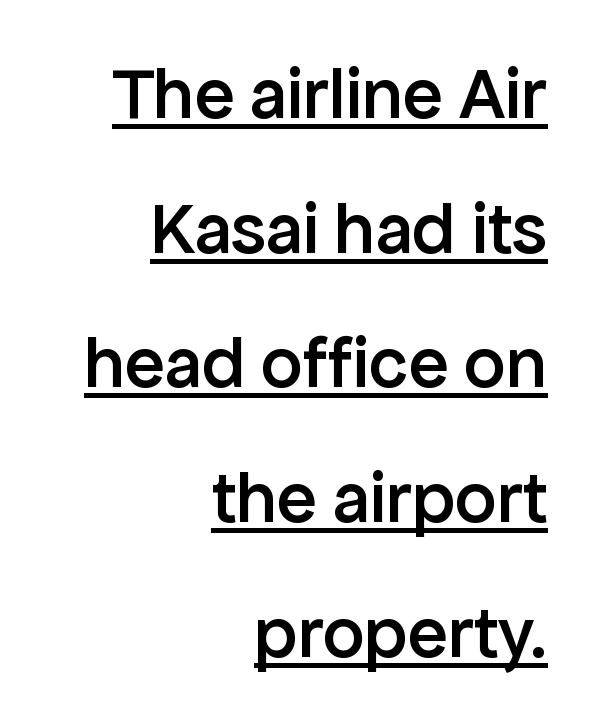
The typesetter has applied underlining to the passage shown. Note the varied advance widths — an 'i' is clearly narrower than an 'm'. Is the block centered? No — it sits flush against the right margin. I'd call this a sans setting — the letters go barefoot. I'd describe the lettering as semibold — firm but not a full bold. The letters sit at their default tracking, neither squeezed nor spread.
